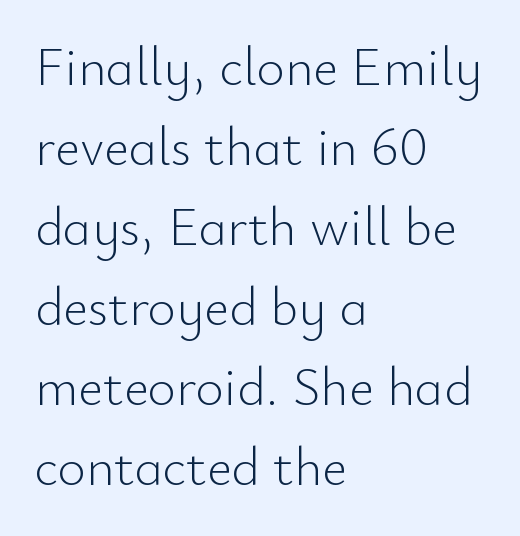
The image shows 54 px light sans-serif type, upright; set left-aligned, normal line spacing (1.48x), normal letter spacing, not underlined; low stroke contrast and a small x-height.
